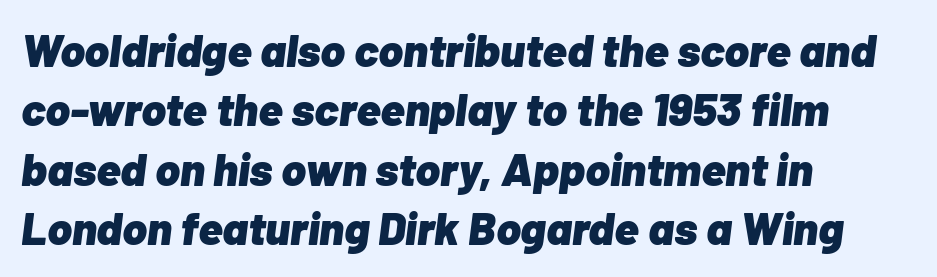
Check the space under the baseline: it is left empty. Horizontal bands of white between lines are of average thickness. The whole block is typeset with a tilt. Heavy-handed strokes throughout: this text is bold. Casual observation: everything's shoved over to the left. Short note: letters normally spaced.
